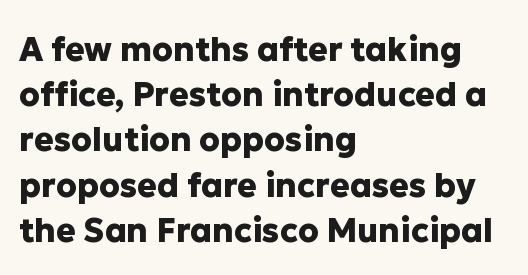
The image shows 33 px heavy sans-serif type, upright; set left-aligned, normal line spacing (1.37x), normal letter spacing, not underlined; low stroke contrast and a medium x-height.
